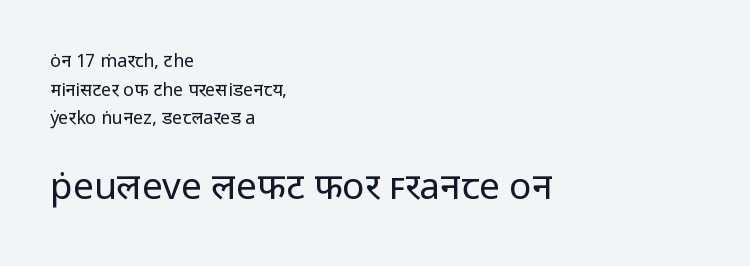
{"serif": "no", "italic": "no", "bold": "no", "weight": "regular", "width": "normal", "stroke_contrast": "low", "x_height": "medium", "monospaced": "no", "underline": "no", "align": "left", "line_spacing": "normal", "line_spacing_ratio": 1.59, "letter_spacing": "normal", "letter_spacing_em": 0.0, "larger_block": "second", "size_ratio": 2.06, "glyph_px": 37}
